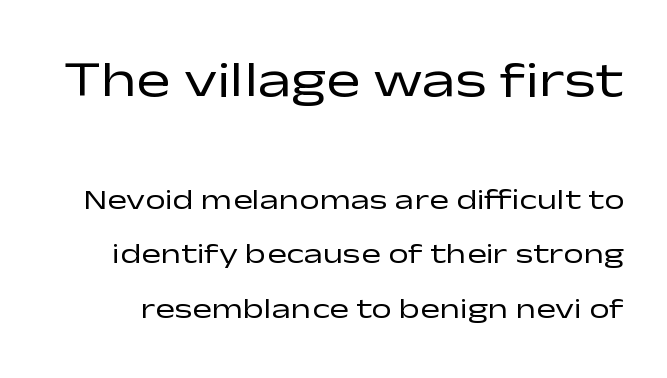
{"serif": "no", "italic": "no", "bold": "no", "weight": "regular", "width": "wide", "stroke_contrast": "low", "x_height": "medium", "monospaced": "no", "underline": "no", "line_spacing_ratio": 1.87, "letter_spacing": "normal", "letter_spacing_em": 0.0, "larger_block": "first", "size_ratio": 1.76, "glyph_px": 51}
